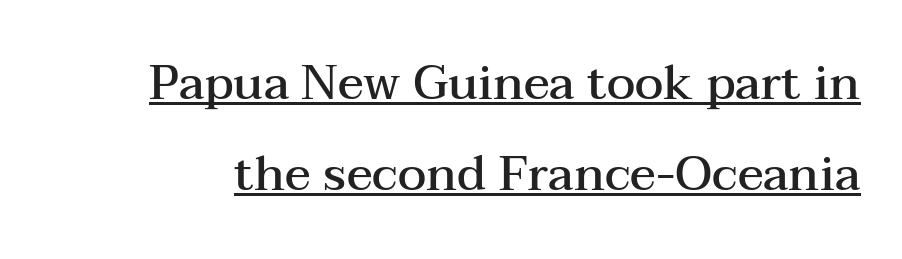
The image shows 48 px semibold, wide serif type, upright; set loose line spacing (1.9x), normal letter spacing, underlined; medium stroke contrast and a medium x-height.
